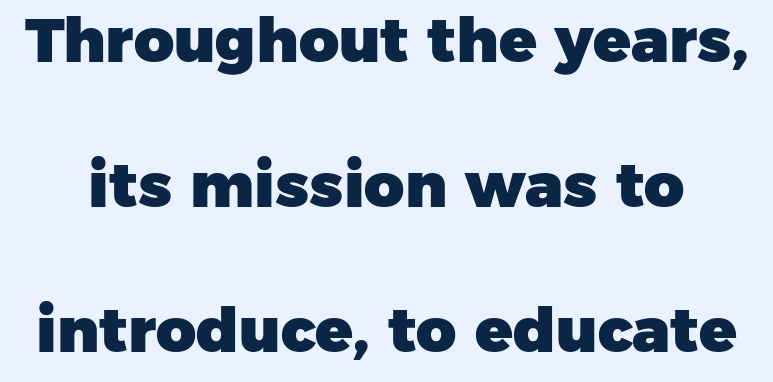
Default kerning and tracking; the words read as compact shapes. Clear beneath every line of the passage. Rows of type keep a wide berth in the vertical direction. The passage shown is emphatically bold. The rendering shows plain stroke endings on the letterforms — a sans-serif design.
